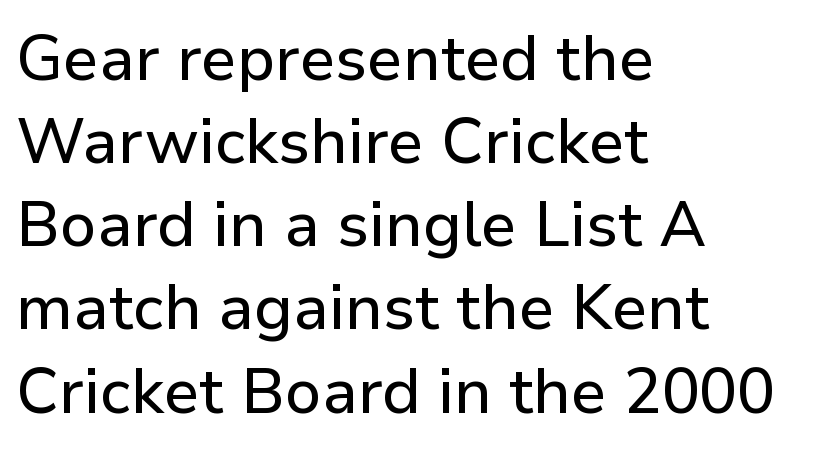
{"serif": "no", "italic": "no", "width": "normal", "stroke_contrast": "low", "x_height": "medium", "monospaced": "no", "underline": "no", "align": "left", "line_spacing": "normal", "line_spacing_ratio": 1.32, "letter_spacing": "normal", "letter_spacing_em": 0.0, "glyph_px": 63}
